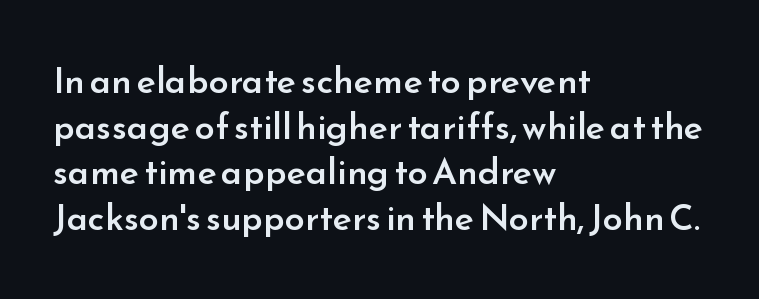
{"serif": "no", "italic": "no", "bold": "semi", "weight": "semibold", "width": "normal", "stroke_contrast": "low", "x_height": "small", "monospaced": "no", "underline": "no", "align": "left", "line_spacing": "normal", "line_spacing_ratio": 1.27, "letter_spacing": "normal", "letter_spacing_em": 0.0, "glyph_px": 36}
